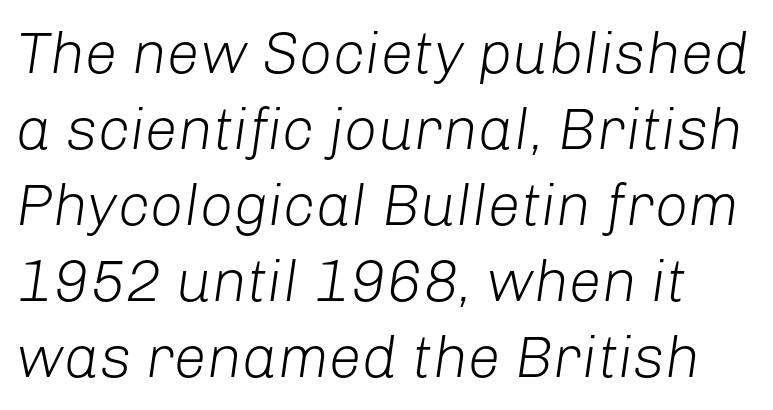
{"italic": "yes", "lean": "right", "slant_degrees": 8, "bold": "no", "weight": "light", "width": "normal", "stroke_contrast": "low", "x_height": "medium", "monospaced": "no", "underline": "no", "line_spacing": "normal", "line_spacing_ratio": 1.29, "letter_spacing": "normal", "letter_spacing_em": 0.0, "glyph_px": 59}
